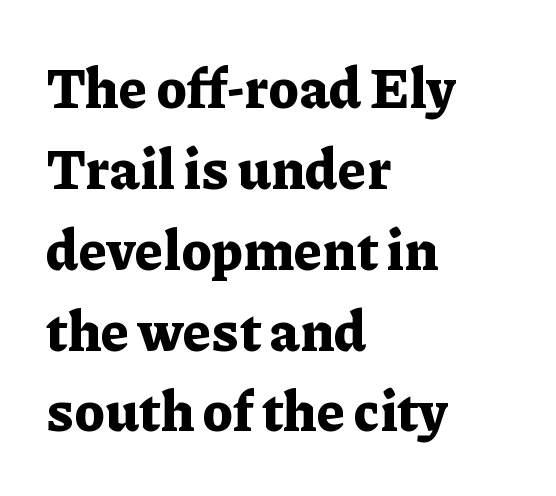
The image shows 55 px bold serif type, upright; set left-aligned, normal line spacing (1.47x), normal letter spacing, not underlined; low stroke contrast and a medium x-height.
